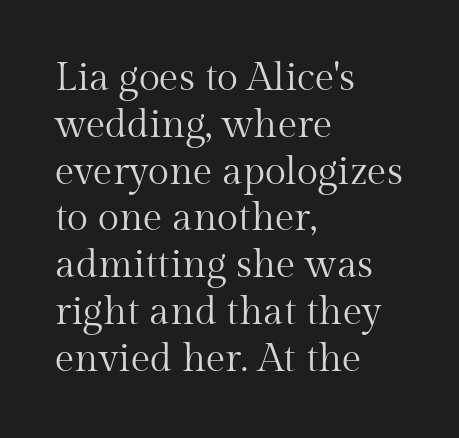
Q: Is the text bold? A: No.
Q: Is the text italic (slanted)? A: No, it is upright.
Q: Is the typeface a serif or a sans-serif typeface? A: Serif.
Q: Is the text underlined? A: No.
Q: How is the paragraph aligned? A: Left-aligned.
Q: Is the spacing between letters normal or unusually wide? A: Normal.
Q: Width (condensed, normal, or wide)? A: Normal.
Q: Stroke contrast? A: Medium.
Q: x-height? A: Medium.
Q: Monospaced? A: No.
